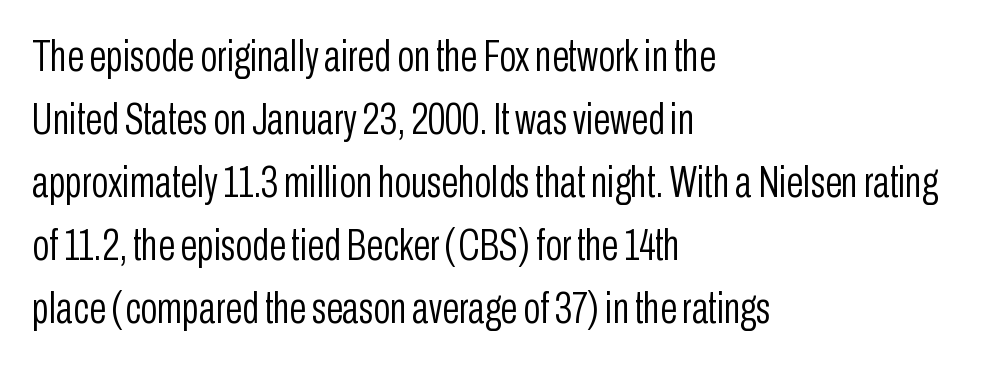
Layout note: lines flush left. Vertical strokes here are truly vertical. The rendering keeps characters at their native spacing. Unlike a traditional serif, this face leaves its strokes unadorned.
